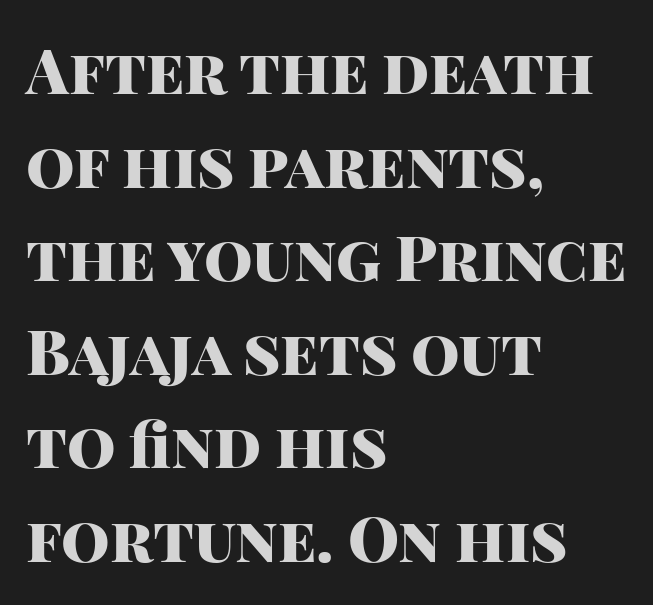
Strong, thick strokes mark this as bold type. Spacing verdict: proportional, widths tailored to each character. The letters stand straight up with perfectly vertical stems. Is the letter spacing exaggerated? No — it looks like the ordinary default. The designer left line spacing at the default. Bare-footed words on every line.
